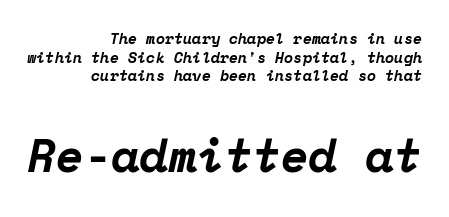
Q: Is the text bold? A: Yes.
Q: Is the text italic (slanted)? A: Yes, it leans right by about 12 degrees.
Q: Is the typeface a serif or a sans-serif typeface? A: Serif.
Q: Is the text underlined? A: No.
Q: How is the paragraph aligned? A: Right-aligned.
Q: Is the spacing between letters normal or unusually wide? A: Normal.
Q: Is the spacing between lines tight, normal or loose? A: Normal.
Q: Which block of text is set in a larger size, the first (top) or the second (bottom)? A: The second (bottom) one.
Q: Width (condensed, normal, or wide)? A: Normal.
Q: Stroke contrast? A: Low.
Q: x-height? A: Medium.
Q: Monospaced? A: Yes.
